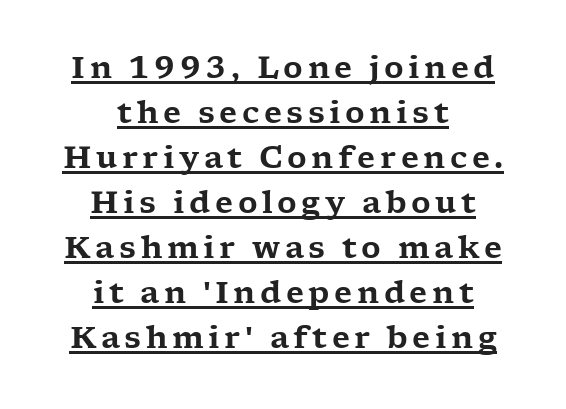
Q: Is the text italic (slanted)? A: No, it is upright.
Q: Is the typeface a serif or a sans-serif typeface? A: Serif.
Q: Is the text underlined? A: Yes.
Q: How is the paragraph aligned? A: Centered.
Q: Is the spacing between lines tight, normal or loose? A: Normal.
Q: Width (condensed, normal, or wide)? A: Wide.
Q: Stroke contrast? A: Low.
Q: x-height? A: Medium.
Q: Monospaced? A: No.
